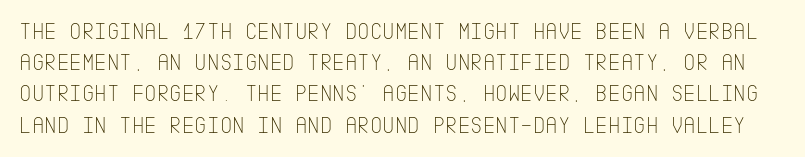
The image shows 24 px text type, upright; set normal line spacing (1.3x), normal letter spacing, not underlined.
